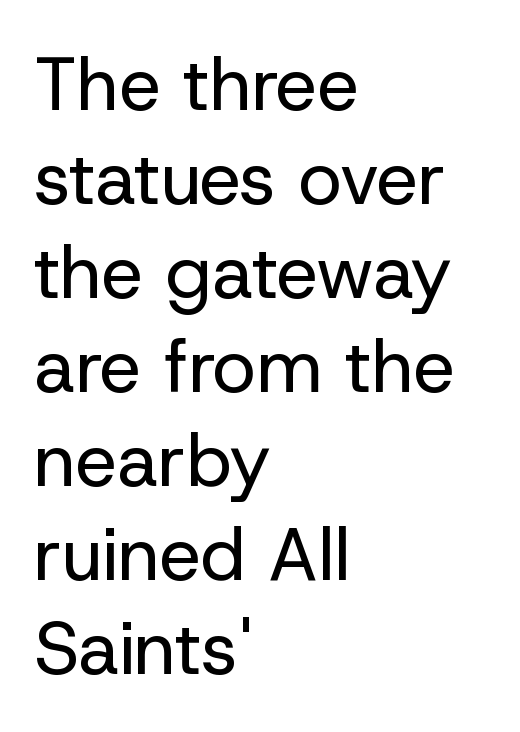
{"serif": "no", "italic": "no", "bold": "no", "weight": "regular", "width": "normal", "stroke_contrast": "low", "x_height": "medium", "monospaced": "no", "underline": "no", "align": "left", "line_spacing": "normal", "line_spacing_ratio": 1.27, "letter_spacing": "normal", "letter_spacing_em": 0.0, "glyph_px": 74}
